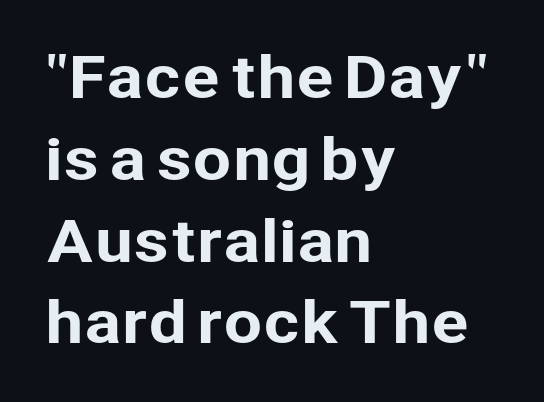
Q: Is the text italic (slanted)? A: No, it is upright.
Q: Is the typeface a serif or a sans-serif typeface? A: Sans-serif.
Q: Is the text underlined? A: No.
Q: How is the paragraph aligned? A: Left-aligned.
Q: Is the spacing between letters normal or unusually wide? A: Normal.
Q: Is the spacing between lines tight, normal or loose? A: Normal.
Q: Width (condensed, normal, or wide)? A: Normal.
Q: Stroke contrast? A: Low.
Q: x-height? A: Medium.
Q: Monospaced? A: No.
